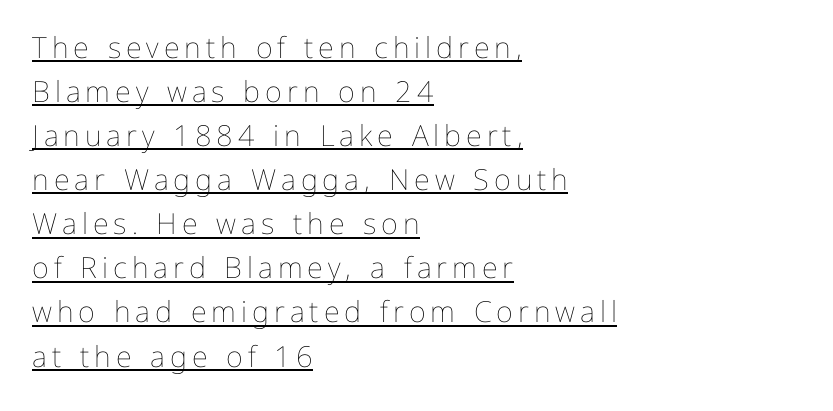
Q: Is the text bold? A: No.
Q: Is the text italic (slanted)? A: No, it is upright.
Q: Is the text underlined? A: Yes.
Q: How is the paragraph aligned? A: Left-aligned.
Q: Is the spacing between lines tight, normal or loose? A: Normal.
Q: Width (condensed, normal, or wide)? A: Normal.
Q: Stroke contrast? A: Low.
Q: x-height? A: Medium.
Q: Monospaced? A: No.
